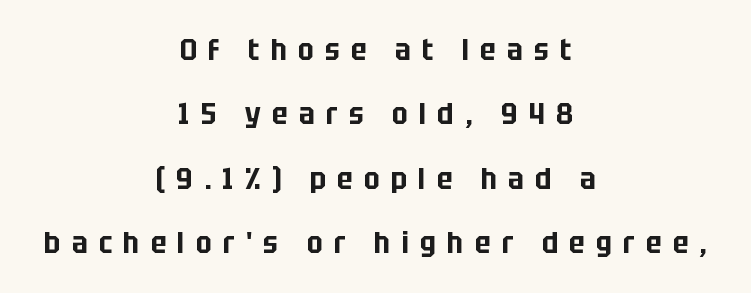
{"serif": "no", "italic": "no", "width": "condensed", "stroke_contrast": "low", "x_height": "large", "monospaced": "no", "underline": "no", "align": "center", "line_spacing": "loose", "line_spacing_ratio": 2.08, "letter_spacing": "wide", "letter_spacing_em": 0.36, "glyph_px": 31}
